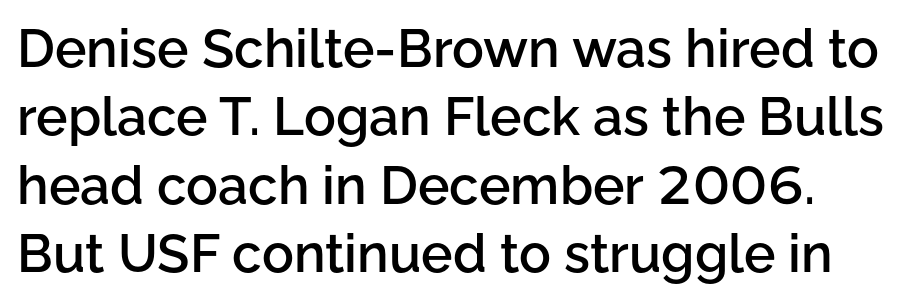
The image shows 53 px semibold sans-serif type, upright; set normal line spacing (1.29x), normal letter spacing, not underlined; low stroke contrast and a medium x-height.
